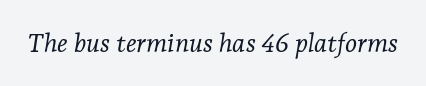
Q: Is the text bold? A: No.
Q: Is the text italic (slanted)? A: Yes, it leans right by about 7 degrees.
Q: Is the text underlined? A: No.
Q: Is the spacing between letters normal or unusually wide? A: Normal.
